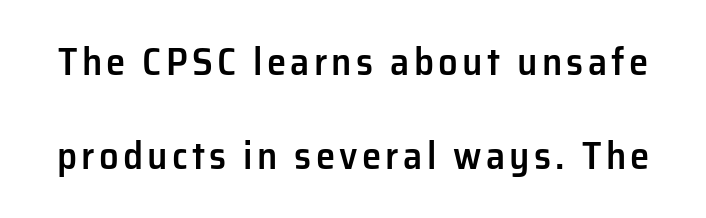
{"serif": "no", "italic": "no", "bold": "semi", "weight": "semibold", "width": "normal", "stroke_contrast": "low", "x_height": "medium", "monospaced": "no", "underline": "no", "line_spacing": "loose", "line_spacing_ratio": 2.42, "glyph_px": 39}
